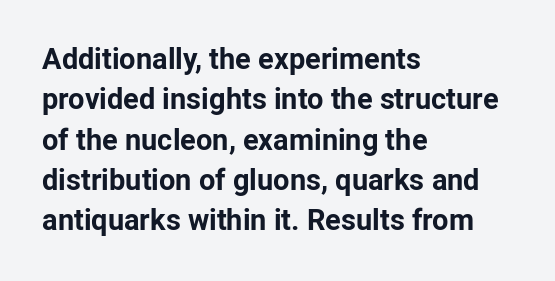
A typesetter would mark this as roman, not italic. Heavy, bold letterforms. The passage shown has conventional tracking throughout. No feet cap the strokes, marking this as sans-serif type.
